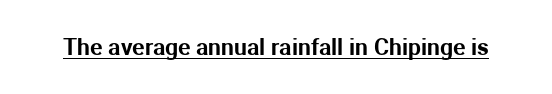
The image shows 23 px text type, upright; set normal letter spacing, underlined.
